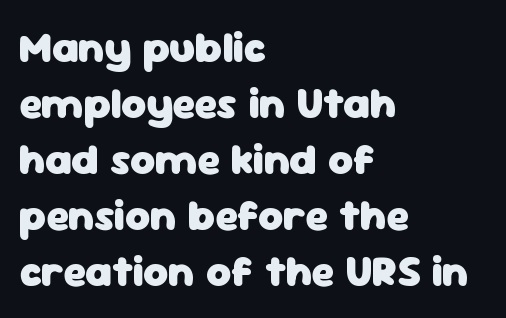
The image shows 43 px heavy sans-serif type, upright; set left-aligned, normal line spacing (1.3x), normal letter spacing, not underlined; low stroke contrast and a medium x-height.
